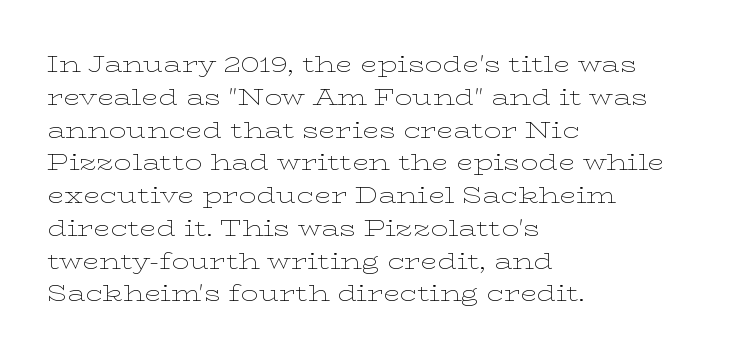
Descender tails drop into unmarked territory. Vertically, the passage feels balanced, rows spaced as you'd expect. The typesetter chose a ragged-right arrangement here. The typography opts for an upright posture over an oblique one. The rendering keeps characters at their native spacing. Stroke mass is kept to a normal reading level or below.
